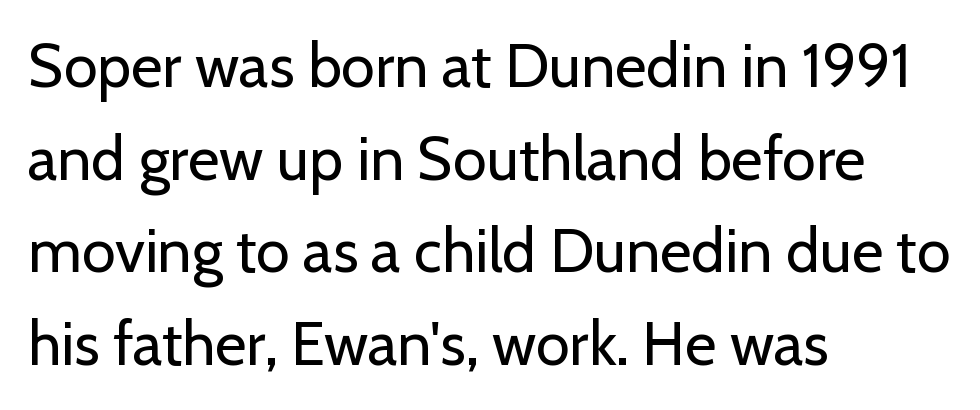
Q: Is the text bold? A: No.
Q: Is the text italic (slanted)? A: No, it is upright.
Q: Is the typeface a serif or a sans-serif typeface? A: Sans-serif.
Q: Is the text underlined? A: No.
Q: How is the paragraph aligned? A: Left-aligned.
Q: Is the spacing between letters normal or unusually wide? A: Normal.
Q: Is the spacing between lines tight, normal or loose? A: Normal.
Q: Width (condensed, normal, or wide)? A: Normal.
Q: Stroke contrast? A: Low.
Q: x-height? A: Medium.
Q: Monospaced? A: No.
